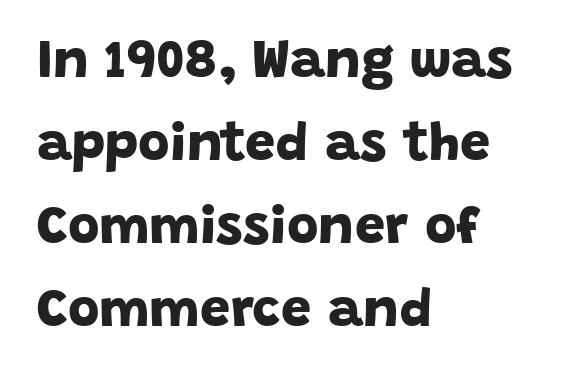
{"serif": "no", "bold": "yes", "weight": "bold", "width": "normal", "stroke_contrast": "low", "x_height": "large", "monospaced": "no", "underline": "no", "align": "left", "line_spacing": "normal", "line_spacing_ratio": 1.54, "letter_spacing": "normal", "letter_spacing_em": 0.0, "glyph_px": 54}
